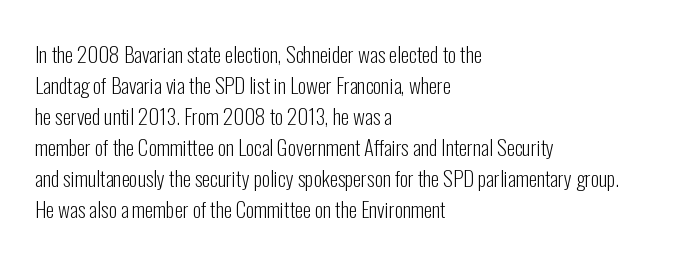
The image shows 21 px text type, upright; set left-aligned, normal line spacing (1.48x), normal letter spacing, not underlined.
